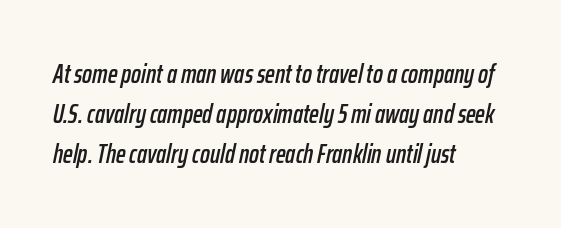
Q: Is the text italic (slanted)? A: Yes, it leans right by about 12 degrees.
Q: Is the text underlined? A: No.
Q: How is the paragraph aligned? A: Left-aligned.
Q: Is the spacing between letters normal or unusually wide? A: Normal.
Q: Is the spacing between lines tight, normal or loose? A: Normal.
